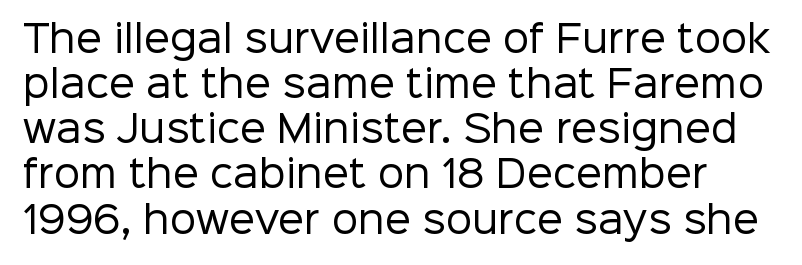
The strokes are not fattened; the text isn't bold. Characters follow at the spacing the type designer built in. The specimen omits any rule beneath the text block's lines. If you drew a line through each stem, it would be perfectly vertical. The letters advance in unequal steps, a hallmark of proportional type.
